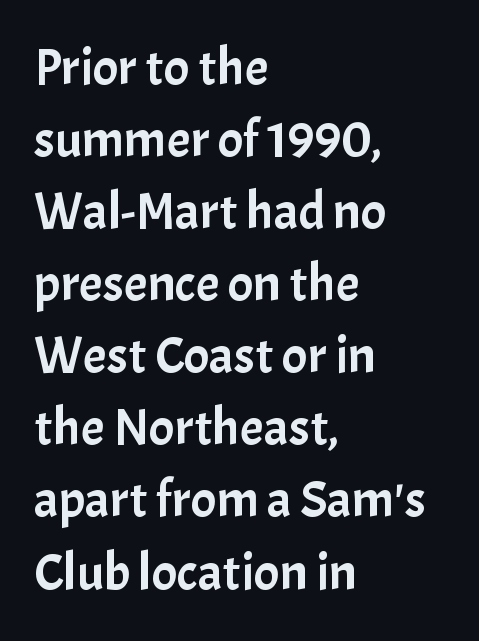
Q: Is the text italic (slanted)? A: No, it is upright.
Q: Is the typeface a serif or a sans-serif typeface? A: Sans-serif.
Q: Is the text underlined? A: No.
Q: How is the paragraph aligned? A: Left-aligned.
Q: Is the spacing between letters normal or unusually wide? A: Normal.
Q: Is the spacing between lines tight, normal or loose? A: Normal.
Q: Width (condensed, normal, or wide)? A: Normal.
Q: Stroke contrast? A: Low.
Q: x-height? A: Medium.
Q: Monospaced? A: No.
